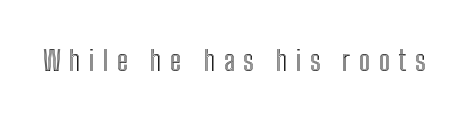
Between one letter and the next there's a generous, obvious gap. This is roman type, the default non-slanted kind. Any mark beneath the type? The region is blank. Here the designer chose a conventional face with non-uniform glyph widths.
